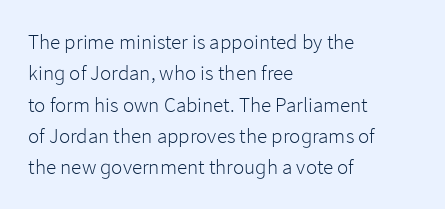
{"italic": "no", "bold": "no", "underline": "no", "align": "left", "line_spacing": "normal", "line_spacing_ratio": 1.49, "letter_spacing": "normal", "letter_spacing_em": 0.0, "glyph_px": 21}
